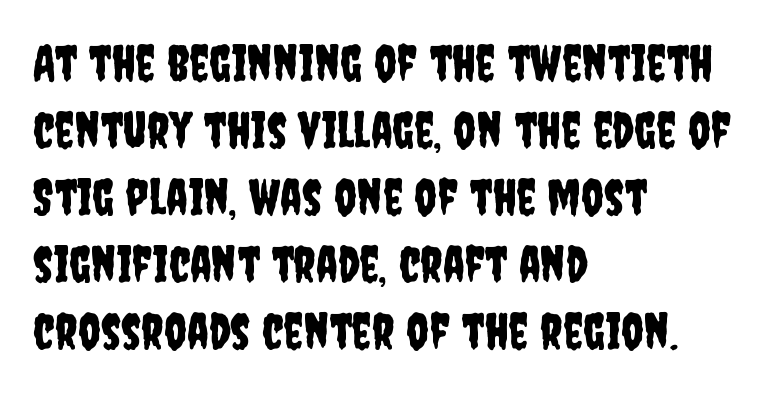
{"serif": "no", "italic": "no", "width": "condensed", "stroke_contrast": "low", "x_height": "large", "monospaced": "no", "underline": "no", "align": "left", "line_spacing": "normal", "line_spacing_ratio": 1.34, "letter_spacing": "normal", "letter_spacing_em": 0.0, "glyph_px": 50}
